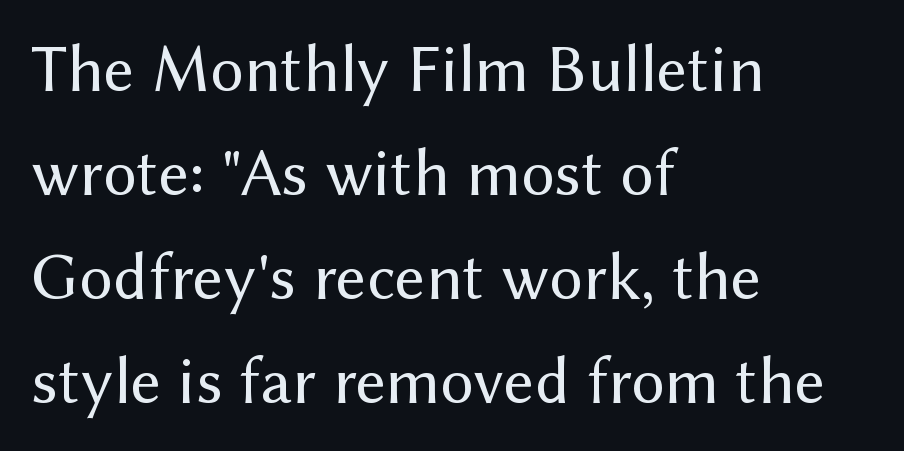
Here the glyphs are tracked normally, forming tight word shapes. In terms of posture, this sample is upright. Bare-footed words on every line. Caption: multi-line text, flush left, ragged right.
